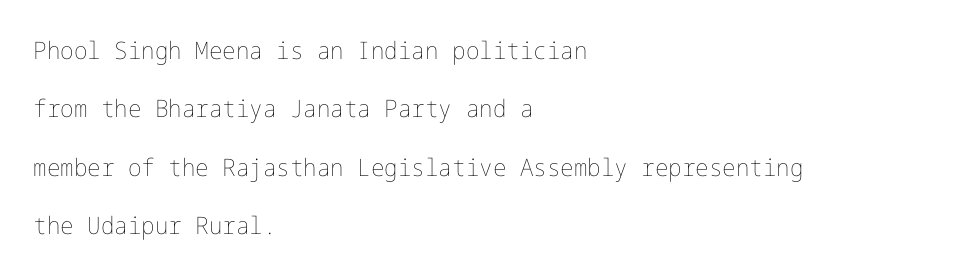
Compared with typical paragraphs, the rows here are farther apart. This sample is left-justified, so line endings fall wherever the words run out. Observe the ordinary spacing: letters are neighbours, not strangers. This is not heavy type; no bold has been used.
